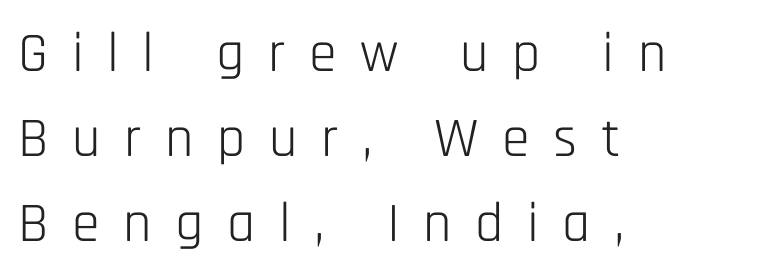
{"serif": "no", "italic": "no", "bold": "no", "weight": "light", "width": "condensed", "stroke_contrast": "low", "x_height": "large", "monospaced": "no", "underline": "no", "align": "left", "line_spacing": "normal", "line_spacing_ratio": 1.52, "letter_spacing": "wide", "letter_spacing_em": 0.42, "glyph_px": 56}
